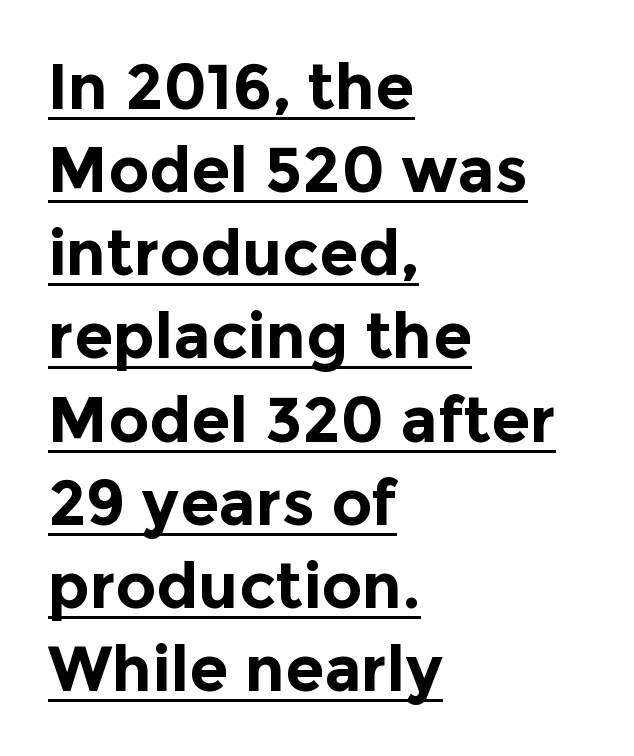
Q: Is the text bold? A: Yes.
Q: Is the text italic (slanted)? A: No, it is upright.
Q: Is the typeface a serif or a sans-serif typeface? A: Sans-serif.
Q: Is the text underlined? A: Yes.
Q: How is the paragraph aligned? A: Left-aligned.
Q: Is the spacing between letters normal or unusually wide? A: Normal.
Q: Is the spacing between lines tight, normal or loose? A: Normal.
Q: Width (condensed, normal, or wide)? A: Normal.
Q: x-height? A: Medium.
Q: Monospaced? A: No.
